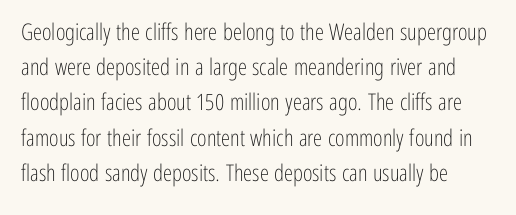
Q: Is the text bold? A: No.
Q: Is the text italic (slanted)? A: No, it is upright.
Q: Is the text underlined? A: No.
Q: Is the spacing between letters normal or unusually wide? A: Normal.
Q: Is the spacing between lines tight, normal or loose? A: Normal.
